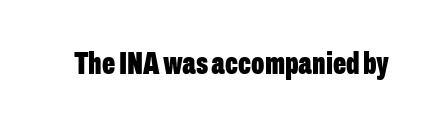
{"serif": "no", "italic": "no", "bold": "yes", "weight": "bold", "width": "condensed", "stroke_contrast": "low", "x_height": "medium", "monospaced": "no", "underline": "no", "letter_spacing": "normal", "letter_spacing_em": 0.0, "glyph_px": 31}
